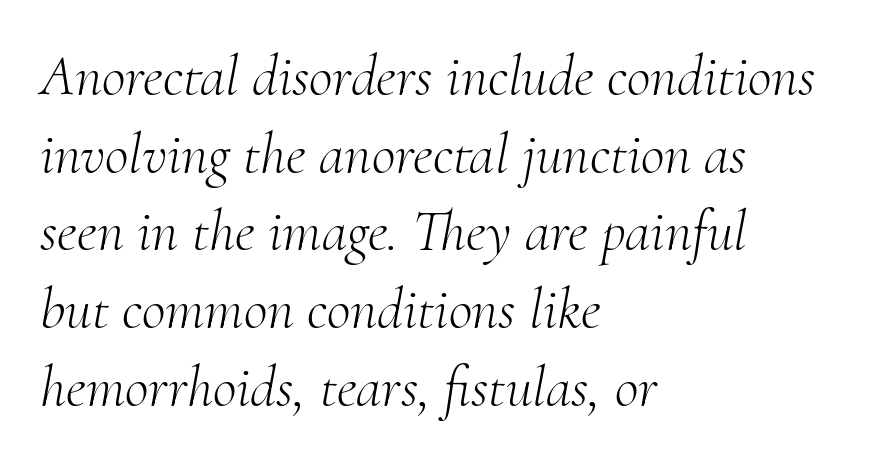
The image shows 58 px light serif type, italic (leaning right); set left-aligned, normal line spacing (1.34x), normal letter spacing, not underlined; medium stroke contrast and a small x-height.
